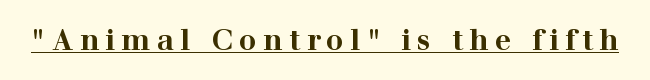
{"serif": "yes", "italic": "no", "bold": "yes", "weight": "bold", "width": "wide", "stroke_contrast": "high", "x_height": "medium", "monospaced": "no", "underline": "yes", "letter_spacing": "wide", "letter_spacing_em": 0.22, "glyph_px": 29}
